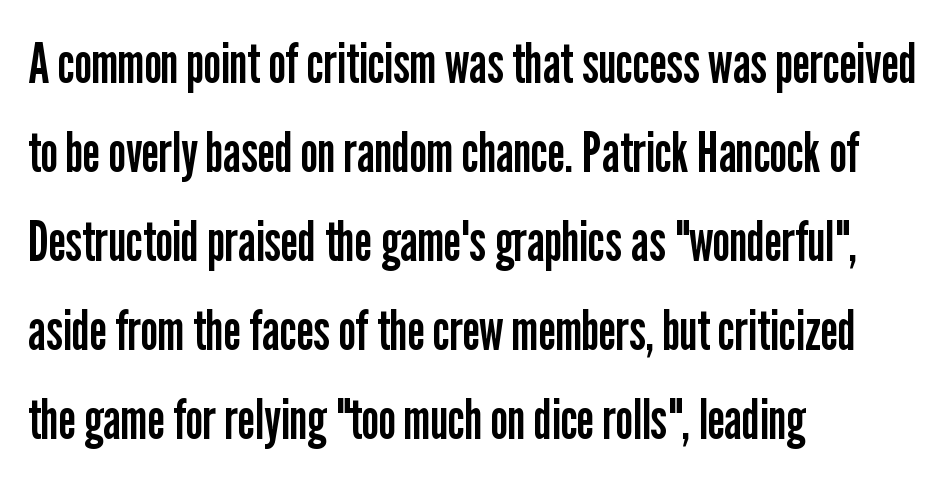
The compositor pushed each line to the left boundary. Are there feet on the stems? There aren't — it's a sans. Character widths vary here, with narrow letters taking less room than wide ones. No letter is thick-stroked: the sample isn't bold.
